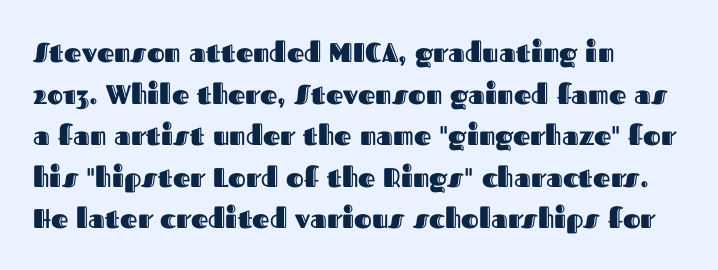
Q: Is the text italic (slanted)? A: No, it is upright.
Q: Is the text underlined? A: No.
Q: How is the paragraph aligned? A: Left-aligned.
Q: Is the spacing between letters normal or unusually wide? A: Normal.
Q: Is the spacing between lines tight, normal or loose? A: Normal.
